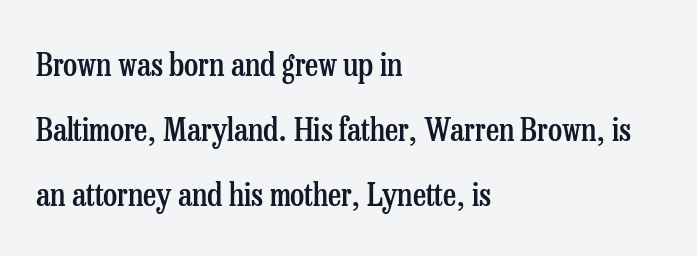
Q: Is the text bold? A: Semi-bold.
Q: Is the text italic (slanted)? A: No, it is upright.
Q: Is the typeface a serif or a sans-serif typeface? A: Serif.
Q: Is the text underlined? A: No.
Q: How is the paragraph aligned? A: Left-aligned.
Q: Is the spacing between letters normal or unusually wide? A: Normal.
Q: Is the spacing between lines tight, normal or loose? A: Loose.
Q: Width (condensed, normal, or wide)? A: Condensed.
Q: Stroke contrast? A: Low.
Q: x-height? A: Medium.
Q: Monospaced? A: No.
